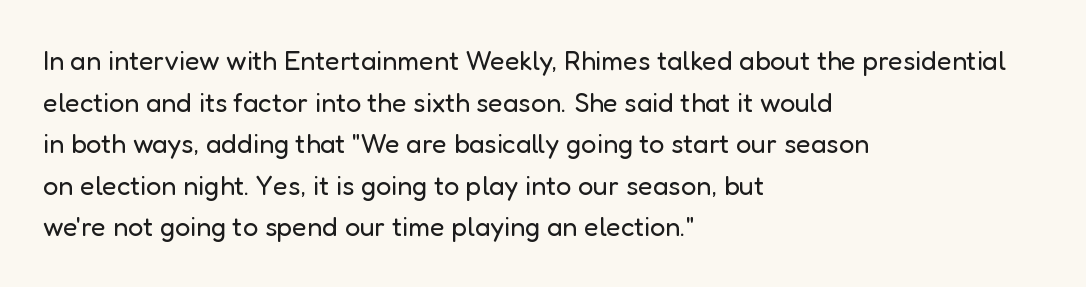
This sample uses an upright cut, with every glyph sitting square on the baseline. Lines of text with bare space underneath. The setting favours the left margin, as ordinary paragraphs usually do. Leading: standard. The typesetting does not lean heavy: it is not bold. You could call the tracking neutral — neither tight nor loose.
